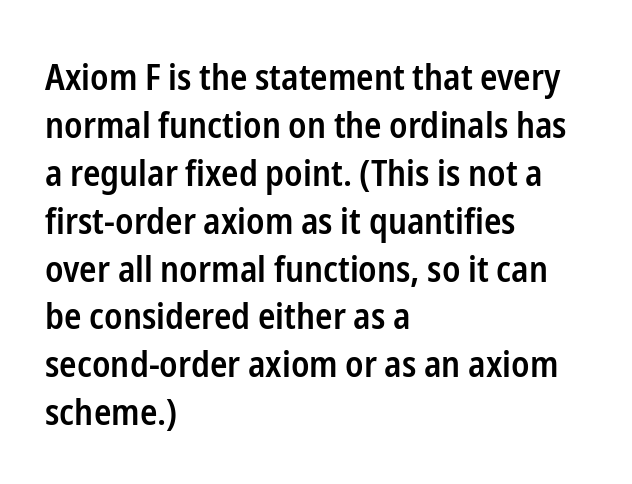
{"serif": "no", "italic": "no", "bold": "semi", "weight": "semibold", "width": "condensed", "stroke_contrast": "low", "x_height": "medium", "monospaced": "no", "underline": "no", "align": "left", "line_spacing": "normal", "line_spacing_ratio": 1.33, "letter_spacing": "normal", "letter_spacing_em": 0.0, "glyph_px": 36}
